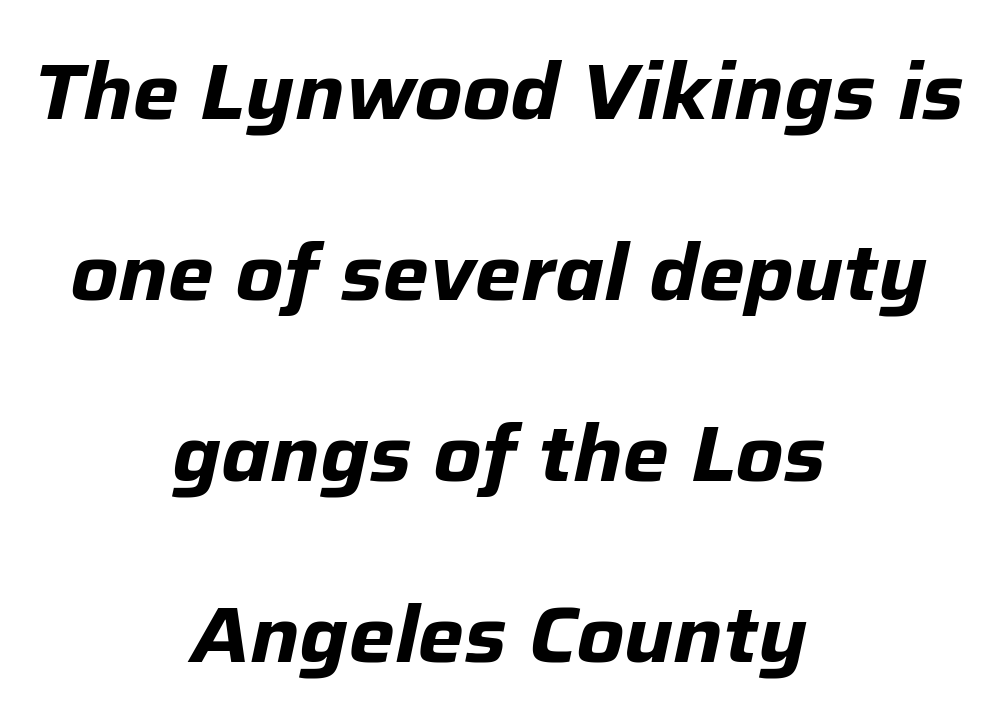
The image shows 78 px bold type, italic (leaning right); set centered, loose line spacing (2.32x), normal letter spacing, not underlined; low stroke contrast and a medium x-height.
